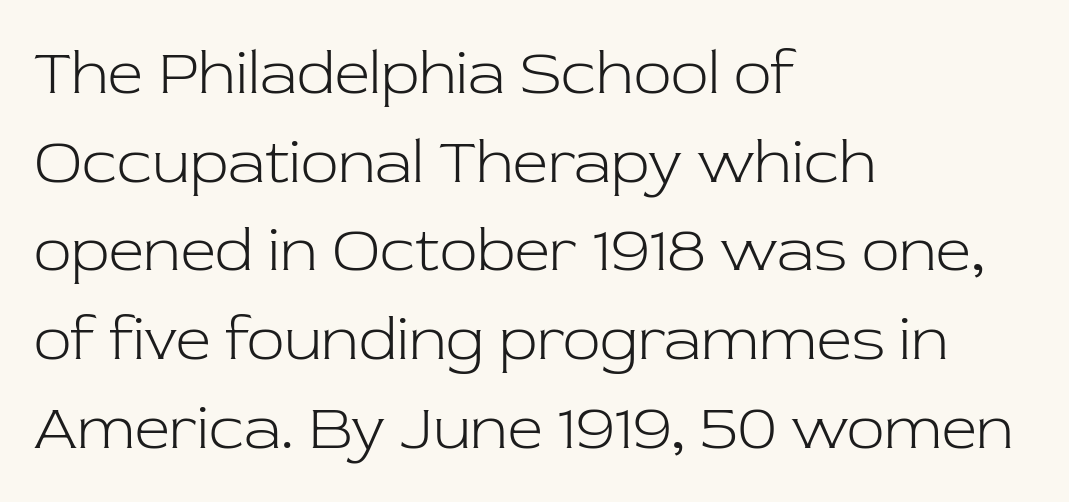
The image shows 62 px light serif type, upright; set left-aligned, normal line spacing (1.43x), normal letter spacing, not underlined; low stroke contrast and a medium x-height.
